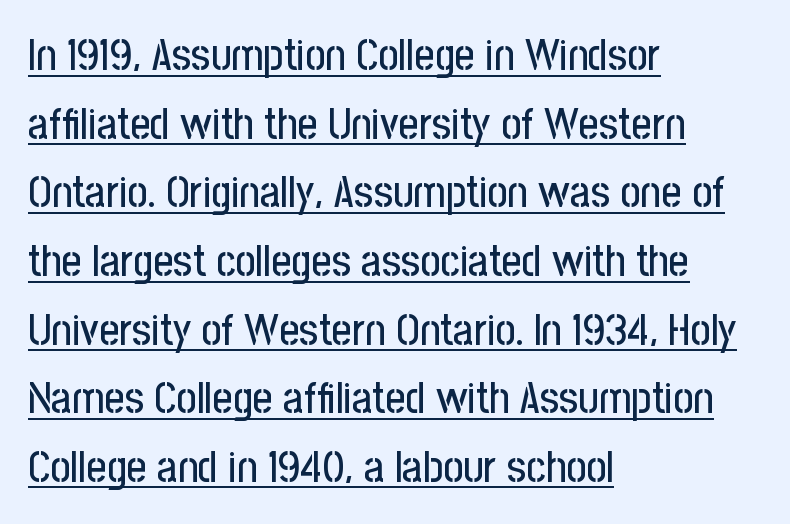
Emphasis is given by a line drawn under the lettering. Proportional: the letters do not fall into vertical columns. The axis of the letterforms is exactly vertical. The typeface chosen for these lines omits serifs.
